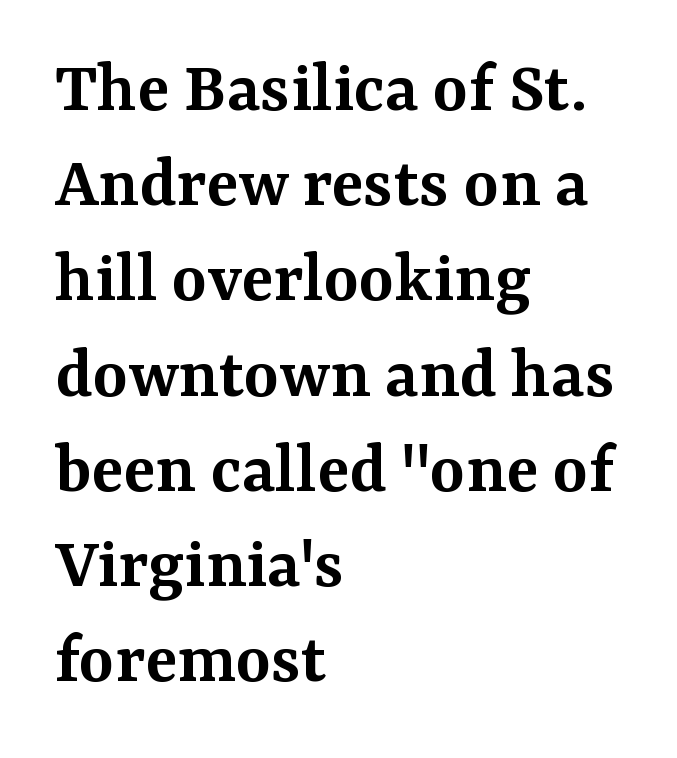
Caption: multi-line text, flush left, ragged right. Ascenders rise straight up at ninety degrees. Stems and bowls a touch heavier than normal — semibold. The face used here is rendered with its standard letterfit. The letters carry serifs — small finishing strokes at the ends of their stems. Each row of text sits above clean, open space.
